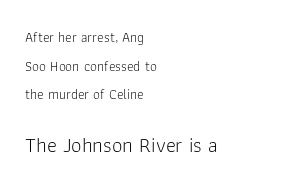
{"italic": "no", "bold": "no", "underline": "no", "align": "left", "line_spacing": "loose", "line_spacing_ratio": 2.04, "letter_spacing": "normal", "letter_spacing_em": 0.0, "larger_block": "second", "size_ratio": 1.5, "glyph_px": 21}
